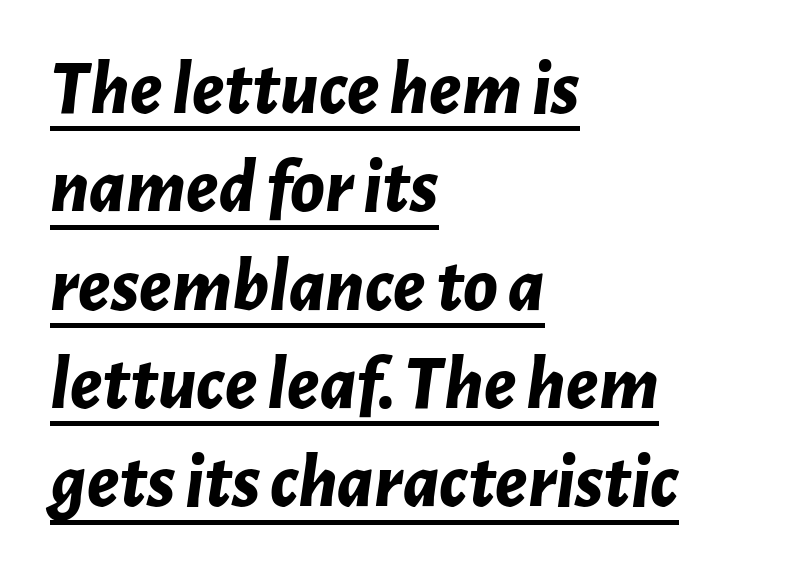
This sample keeps an unexceptional amount of space between lines. You can tell it's italic because the verticals aren't actually vertical. Is this a fixed-width face? No — the glyphs have proportional, varying widths. Teacher's note: observe the even left margin — that is flush-left alignment.
